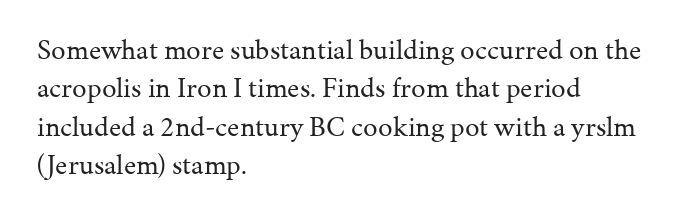
Q: Is the text bold? A: No.
Q: Is the text italic (slanted)? A: No, it is upright.
Q: Is the typeface a serif or a sans-serif typeface? A: Serif.
Q: Is the text underlined? A: No.
Q: How is the paragraph aligned? A: Left-aligned.
Q: Is the spacing between letters normal or unusually wide? A: Normal.
Q: Is the spacing between lines tight, normal or loose? A: Normal.
Q: Width (condensed, normal, or wide)? A: Normal.
Q: Stroke contrast? A: Medium.
Q: x-height? A: Medium.
Q: Monospaced? A: No.
